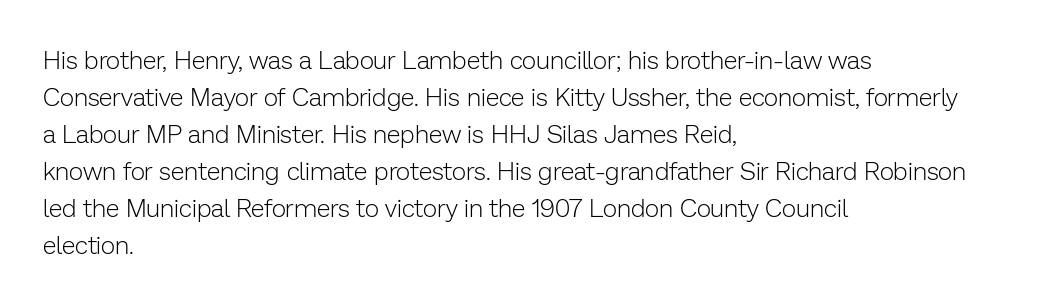
A typesetter would call this leading conventional body-copy spacing. Descender tails drop into unmarked territory. Visually the block forms a straight wall on the left and a jagged coastline on the right. Do the letters lean? They stand straight.
